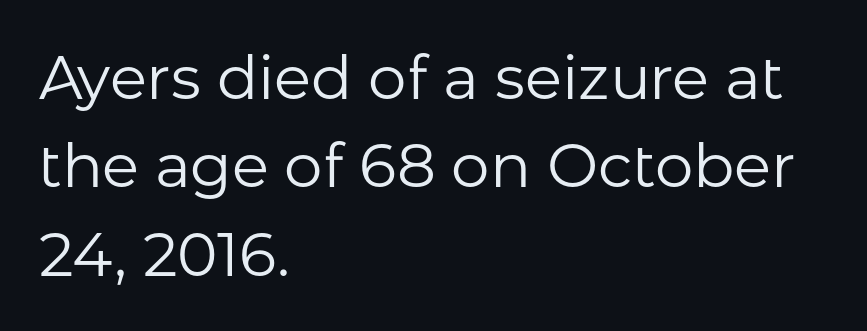
Q: Is the text bold? A: No.
Q: Is the text italic (slanted)? A: No, it is upright.
Q: Is the typeface a serif or a sans-serif typeface? A: Sans-serif.
Q: Is the text underlined? A: No.
Q: How is the paragraph aligned? A: Left-aligned.
Q: Is the spacing between letters normal or unusually wide? A: Normal.
Q: Is the spacing between lines tight, normal or loose? A: Normal.
Q: Width (condensed, normal, or wide)? A: Normal.
Q: Stroke contrast? A: Low.
Q: x-height? A: Medium.
Q: Monospaced? A: No.
